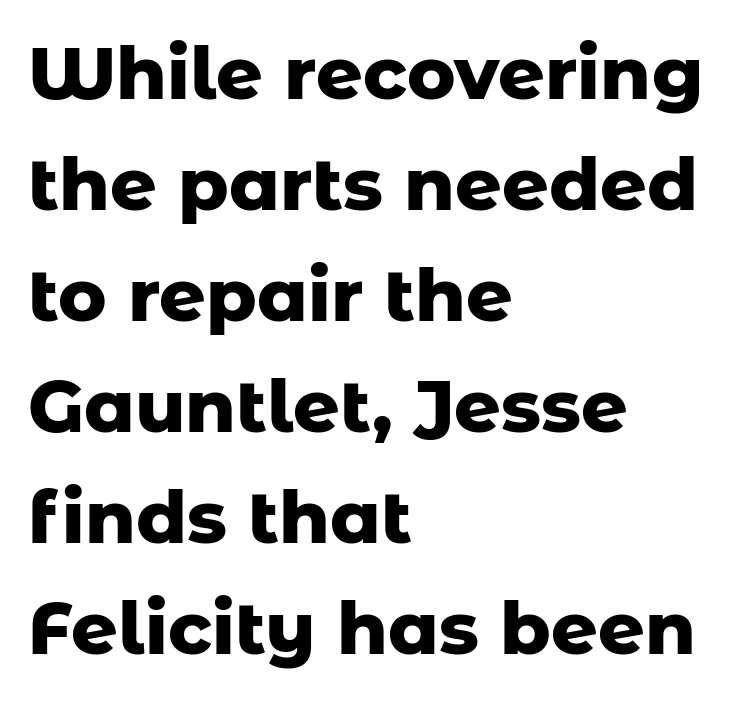
Weight check: bold — yes, fully. Vertical spacing — default. Line starts are locked; line ends wander. The face used here is proportionally spaced, like ordinary book or web type. A typesetter would label this face a sans. The area under the type is left untouched.
